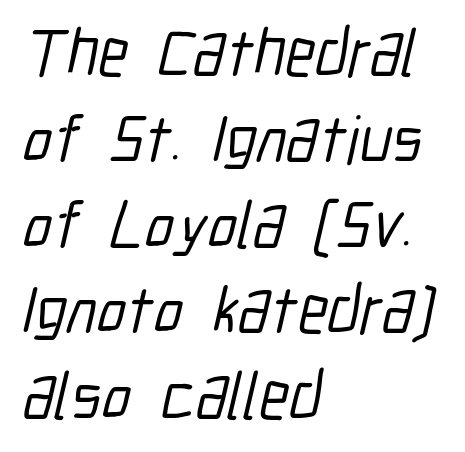
The image shows 67 px condensed sans-serif type; set left-aligned, normal line spacing (1.28x), normal letter spacing, not underlined; low stroke contrast and a medium x-height.
